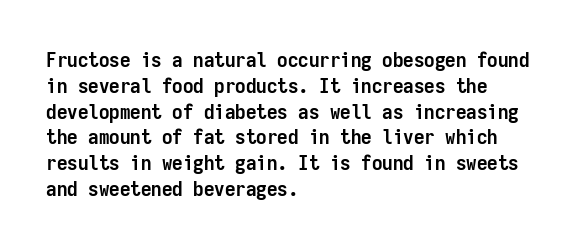
Q: Is the text bold? A: Yes.
Q: Is the text italic (slanted)? A: No, it is upright.
Q: Is the text underlined? A: No.
Q: How is the paragraph aligned? A: Left-aligned.
Q: Is the spacing between letters normal or unusually wide? A: Normal.
